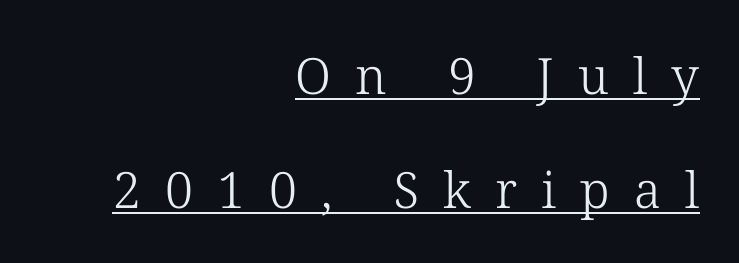
Unbolded letterforms with no extra heft. The block of text is sparse from top to bottom, with ample space between rows. The line texture is sparse and dotted thanks to wide tracking. In terms of posture, this sample is upright. These lines stack with their right ends in a neat column. Letterform terminals end in serifs throughout the passage.
